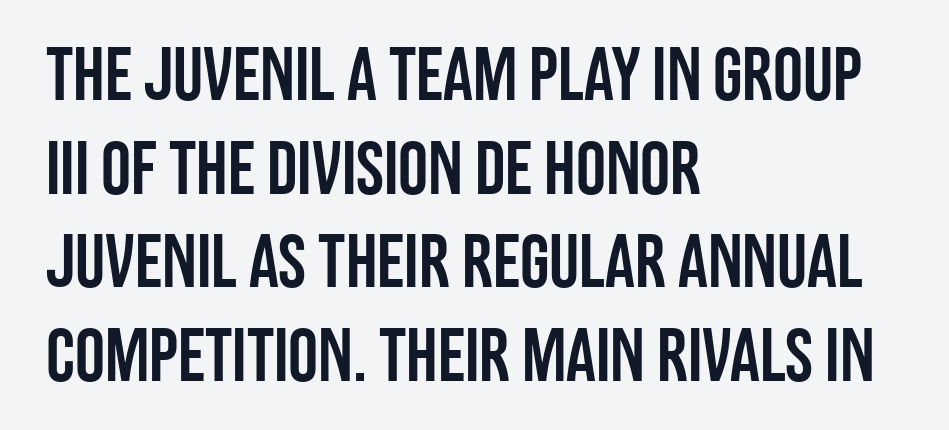
The passage shown is typed in a proportional face where columns would drift. Upright lettering throughout. These lines are composed in type without serifs. Compared with typical paragraphs, the rows here are spaced about the same. Rule under the text: the space is simply empty.
